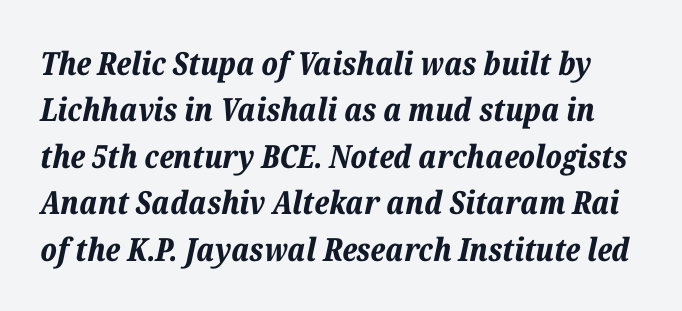
The image shows 32 px bold type, italic (leaning right); set normal line spacing (1.45x), normal letter spacing, not underlined; low stroke contrast and a medium x-height.
